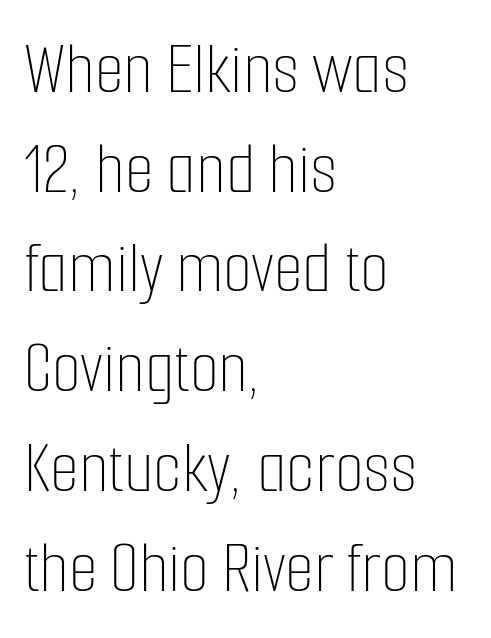
{"italic": "no", "bold": "no", "weight": "thin", "width": "condensed", "stroke_contrast": "low", "x_height": "medium", "monospaced": "no", "underline": "no", "align": "left", "line_spacing": "normal", "line_spacing_ratio": 1.33, "letter_spacing": "normal", "letter_spacing_em": 0.0, "glyph_px": 75}
